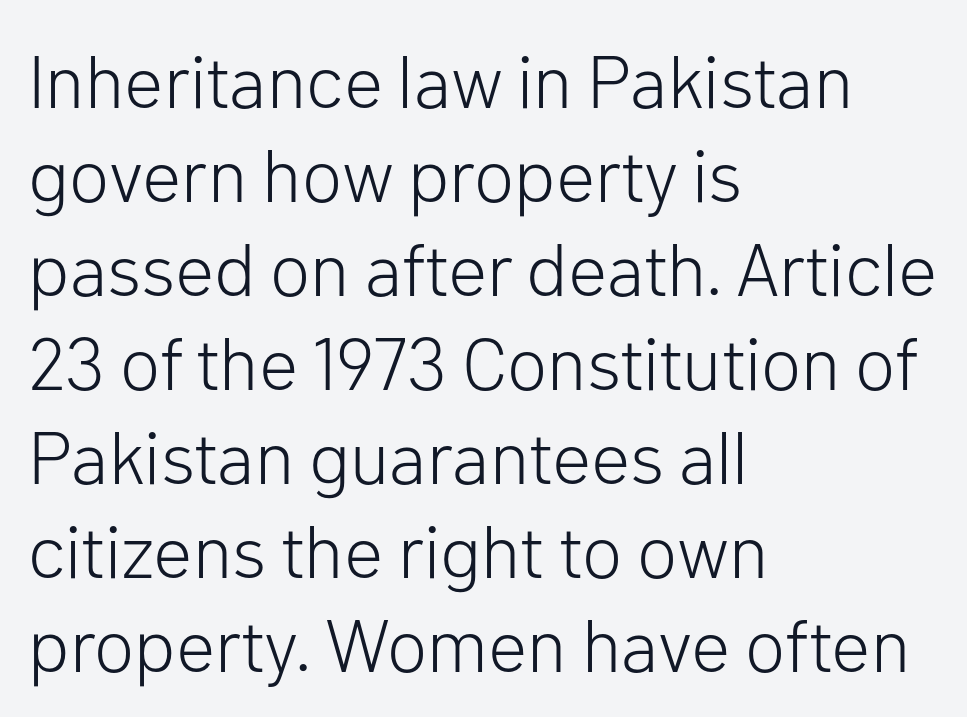
{"serif": "no", "italic": "no", "bold": "no", "weight": "light", "width": "normal", "stroke_contrast": "low", "x_height": "medium", "monospaced": "no", "underline": "no", "align": "left", "line_spacing": "normal", "line_spacing_ratio": 1.27, "letter_spacing": "normal", "letter_spacing_em": 0.0, "glyph_px": 74}
